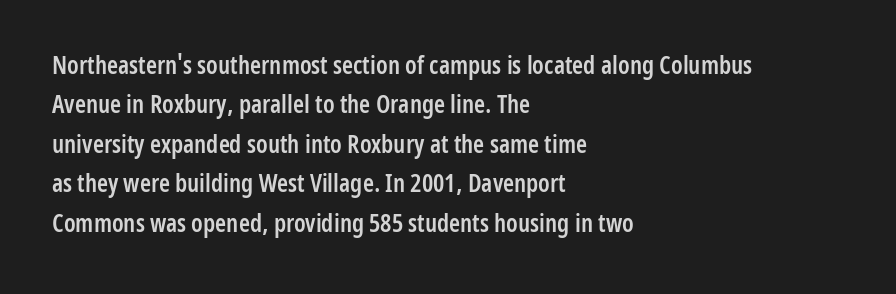
Q: Is the text bold? A: Semi-bold.
Q: Is the text italic (slanted)? A: No, it is upright.
Q: Is the text underlined? A: No.
Q: How is the paragraph aligned? A: Left-aligned.
Q: Is the spacing between letters normal or unusually wide? A: Normal.
Q: Is the spacing between lines tight, normal or loose? A: Normal.
